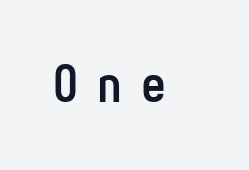
Q: Is the text bold? A: Yes.
Q: Is the text italic (slanted)? A: No, it is upright.
Q: Is the typeface a serif or a sans-serif typeface? A: Sans-serif.
Q: Is the text underlined? A: No.
Q: Is the spacing between letters normal or unusually wide? A: Unusually wide.
Q: Width (condensed, normal, or wide)? A: Condensed.
Q: Stroke contrast? A: Low.
Q: x-height? A: Medium.
Q: Monospaced? A: Yes.
